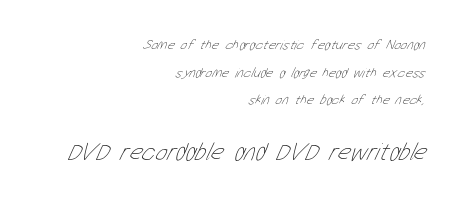
Unmarked baselines from the first word to the last. Letter spacing: default. A student would call this right alignment; a typographer would say flush right, rag left. Loosely led — the rows are spread out.
